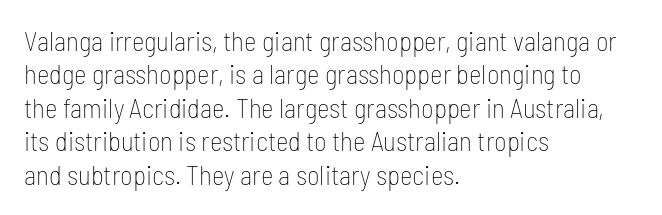
The image shows 27 px text type, upright; set left-aligned, line spacing 1.24x, normal letter spacing, not underlined.
